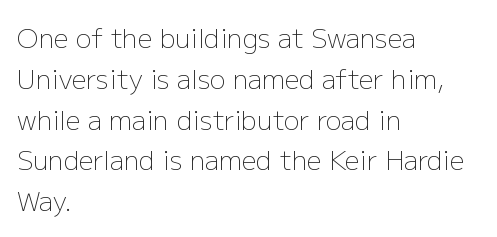
The image shows 26 px text type, upright; set left-aligned, normal line spacing (1.57x), normal letter spacing, not underlined.
